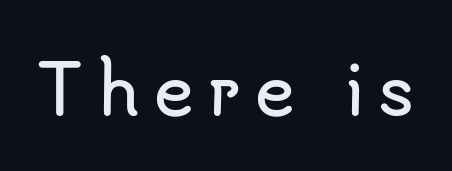
The glyphs in this specimen are sans serif. The passage shown has open, widely tracked lettering throughout. Looks like regular typesetting: each glyph gets only the width it needs. Honestly, there is no underline to notice here at all. The lettering holds an erect, upright posture throughout.
